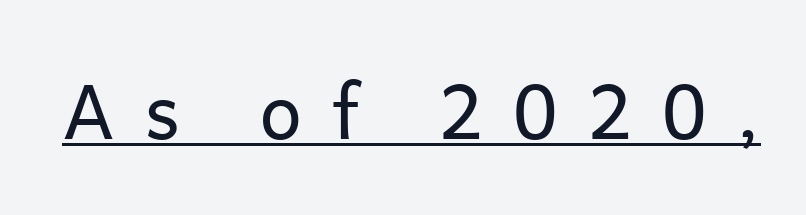
A continuous stroke trails under the words, as in a hyperlink. A sans-serif font was chosen for this passage. These lines are rendered in a variable-pitch font. Does the lettering tilt? It doesn't — this is upright. The rendering inserts visible extra space after every character.
